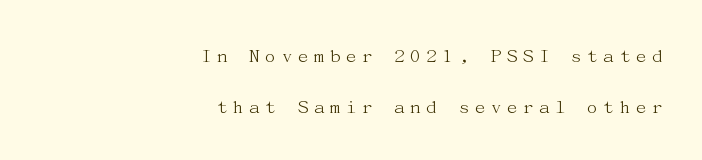
The paragraph has a hard right edge and a soft left edge. Loosely led — the rows are spread out. The zone under the glyphs is completely vacant. Weight: regular or lighter. Style check: upright.
